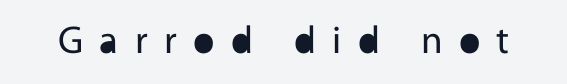
Q: Is the text bold? A: No.
Q: Is the text italic (slanted)? A: No, it is upright.
Q: Is the typeface a serif or a sans-serif typeface? A: Sans-serif.
Q: Is the text underlined? A: No.
Q: Is the spacing between letters normal or unusually wide? A: Unusually wide.
Q: Width (condensed, normal, or wide)? A: Normal.
Q: x-height? A: Medium.
Q: Monospaced? A: No.
